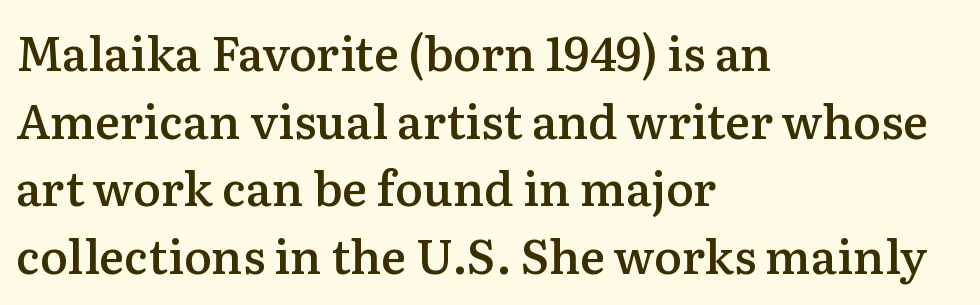
{"serif": "yes", "italic": "no", "bold": "semi", "weight": "semibold", "width": "normal", "stroke_contrast": "medium", "x_height": "medium", "monospaced": "no", "underline": "no", "align": "left", "line_spacing": "normal", "line_spacing_ratio": 1.44, "letter_spacing": "normal", "letter_spacing_em": 0.0, "glyph_px": 47}
